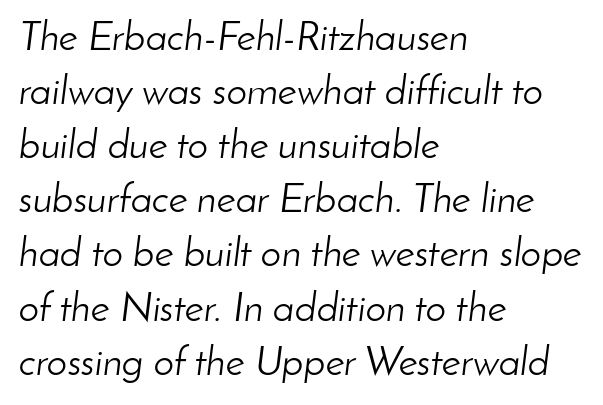
The image shows 41 px light type, italic (leaning right); set left-aligned, normal line spacing (1.32x), normal letter spacing, not underlined; low stroke contrast and a small x-height.
